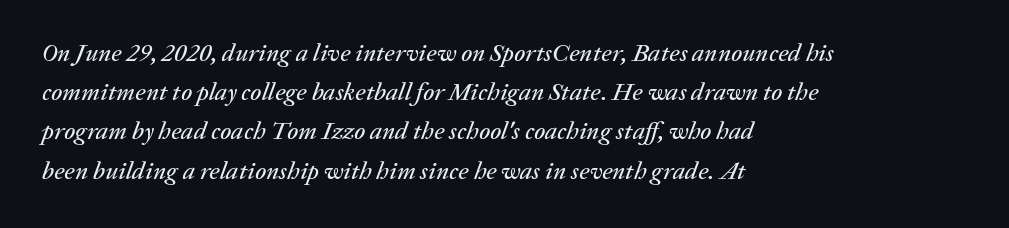
{"italic": "yes", "lean": "right", "slant_degrees": 20, "underline": "no", "align": "left", "line_spacing": "normal", "line_spacing_ratio": 1.57, "letter_spacing": "normal", "letter_spacing_em": 0.0, "glyph_px": 25}
